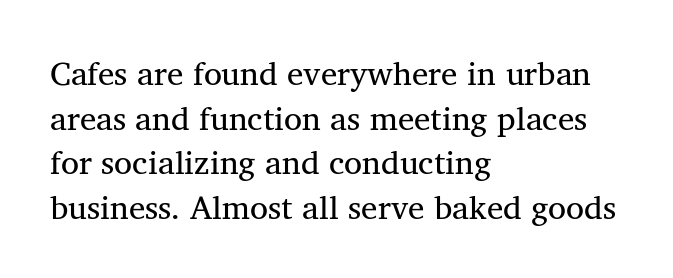
Proportional: the letters do not fall into vertical columns. What kind of face is this? One with serifs. Is there any slant? The stems are plumb. The letters sit at their default tracking, neither squeezed nor spread. Bold? No — there's no thickening of the strokes. Where is the straight margin? On the left.
